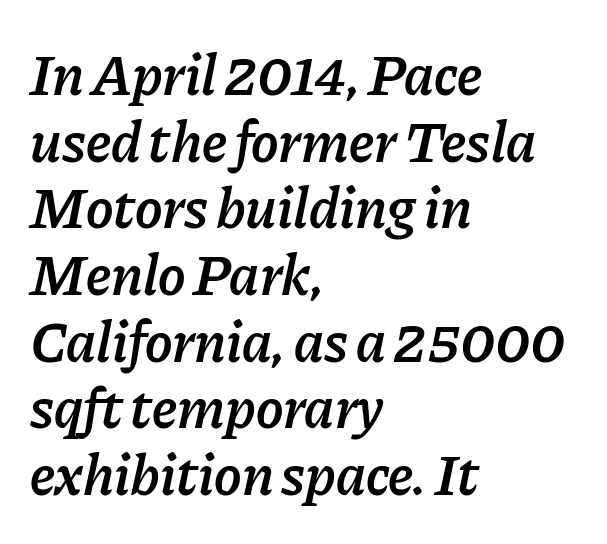
When letters slant like this, we call the style italic. Notice the strokes are somewhat thickened but not fully heavy: this is a semibold. Interline gaps are noticeably narrow in this sample. The specimen omits any rule beneath the text block's lines. A typesetter would call this proportional, since set widths differ per character. There is no visible air inserted between adjacent glyphs.
